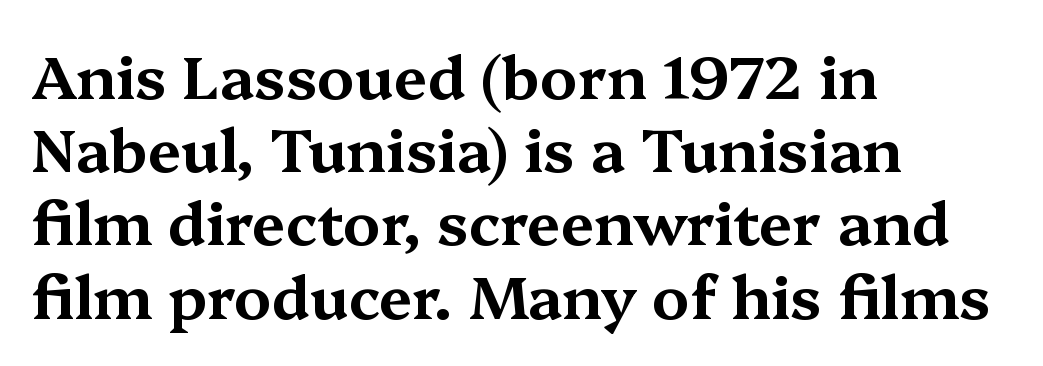
{"serif": "yes", "italic": "no", "width": "wide", "stroke_contrast": "medium", "x_height": "medium", "monospaced": "no", "underline": "no", "align": "left", "line_spacing_ratio": 1.22, "letter_spacing": "normal", "letter_spacing_em": 0.0, "glyph_px": 60}
